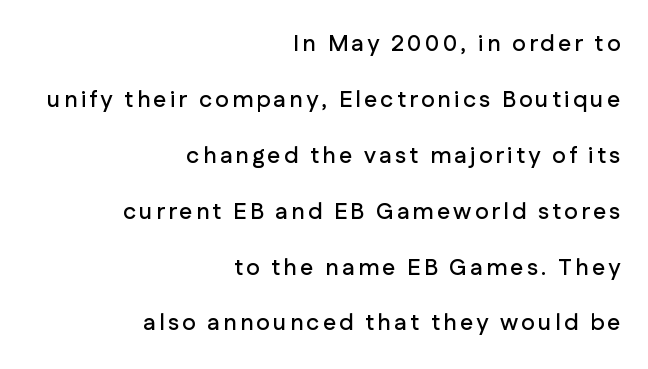
If you drew a ruler down the right edge, every line would touch it. A roman cut, with each character standing at attention. Words float on clear page, feet unadorned. The passage shown stacks its lines with a broad gap.
